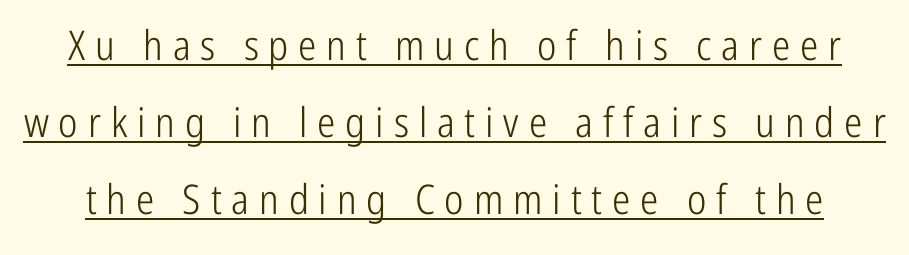
{"serif": "no", "italic": "no", "bold": "no", "weight": "light", "width": "condensed", "stroke_contrast": "low", "x_height": "medium", "monospaced": "no", "underline": "yes", "line_spacing_ratio": 1.88, "letter_spacing": "wide", "letter_spacing_em": 0.24, "glyph_px": 41}
